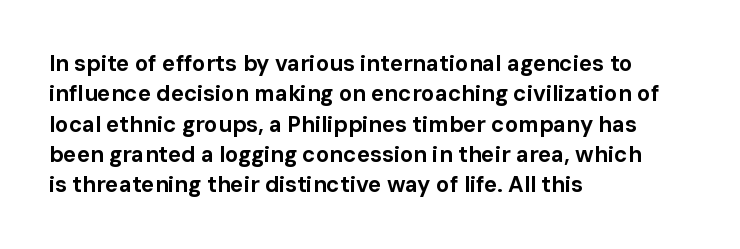
The paragraph shown leans on its left margin. The glyphs have the mass of a bold cut. How are the letters spaced? Ordinarily, with no added tracking. This sample uses an upright cut, with every glyph sitting square on the baseline.
